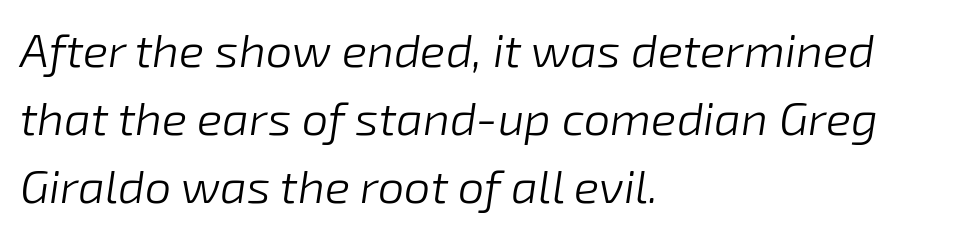
The image shows 47 px light type, italic (leaning right); set left-aligned, normal line spacing (1.45x), normal letter spacing, not underlined; low stroke contrast and a medium x-height.
